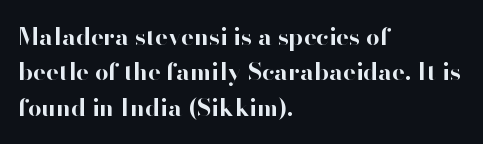
The baseline area is clear. Rendered with straight, roman letterforms. The face used here has the dense, thick strokes of a bold. One-word summary of the alignment: left.
